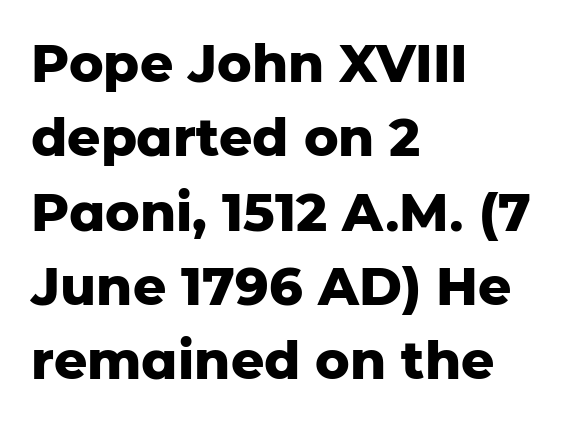
Is the letter spacing exaggerated? No — it looks like the ordinary default. Left-aligned paragraph, ragged on the right. In terms of leading, this rendering sits right in the middle. The typography opts for an upright posture over an oblique one. Examine the stroke ends and you'll find no serifs. Strokes here are thick enough to call this a true bold.
